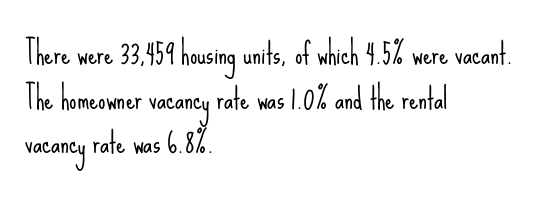
{"serif": "no", "italic": "no", "bold": "no", "weight": "light", "width": "condensed", "stroke_contrast": "low", "x_height": "small", "monospaced": "no", "underline": "no", "align": "left", "line_spacing": "normal", "line_spacing_ratio": 1.54, "letter_spacing": "normal", "letter_spacing_em": 0.0, "glyph_px": 29}
